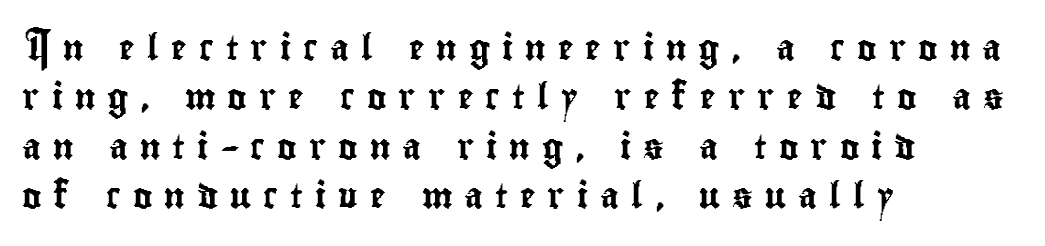
Q: Is the text italic (slanted)? A: No, it is upright.
Q: Is the text underlined? A: No.
Q: How is the paragraph aligned? A: Left-aligned.
Q: Is the spacing between letters normal or unusually wide? A: Unusually wide.
Q: Is the spacing between lines tight, normal or loose? A: Loose.
